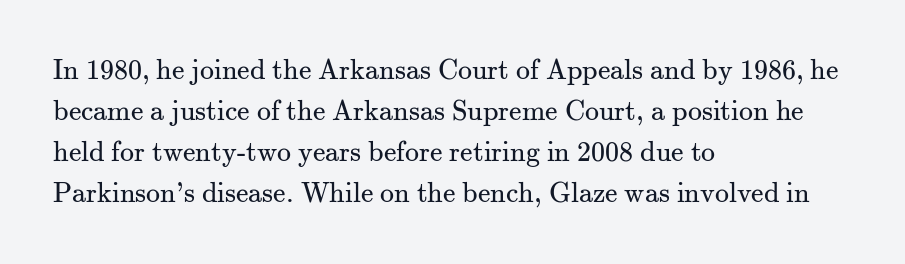
No chunkiness to these letters — they're not bold. Unlike italic type, these characters show no tilt at all. Inter-character spacing is left at the font's built-in metrics. I'd call this a serif setting — the letters wear small feet.
